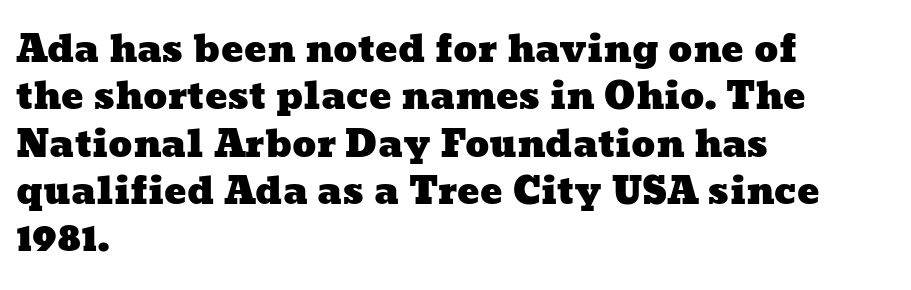
Honestly, the row spacing looks completely unremarkable. Here the designer chose a conventional face with non-uniform glyph widths. Lines of text with bare space underneath. If you drew a ruler down the left edge, every line would touch it. Inter-character spacing is left at the font's built-in metrics.
